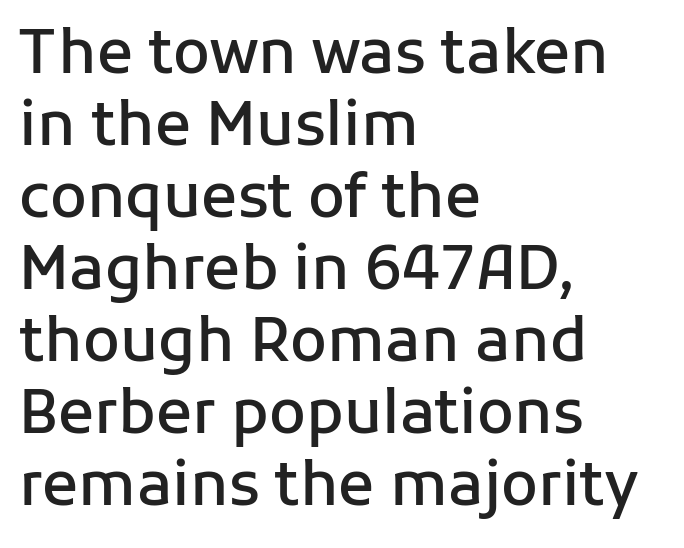
{"serif": "no", "italic": "no", "bold": "semi", "weight": "semibold", "width": "normal", "stroke_contrast": "low", "x_height": "medium", "monospaced": "no", "underline": "no", "align": "left", "line_spacing_ratio": 1.2, "letter_spacing": "normal", "letter_spacing_em": 0.0, "glyph_px": 60}
